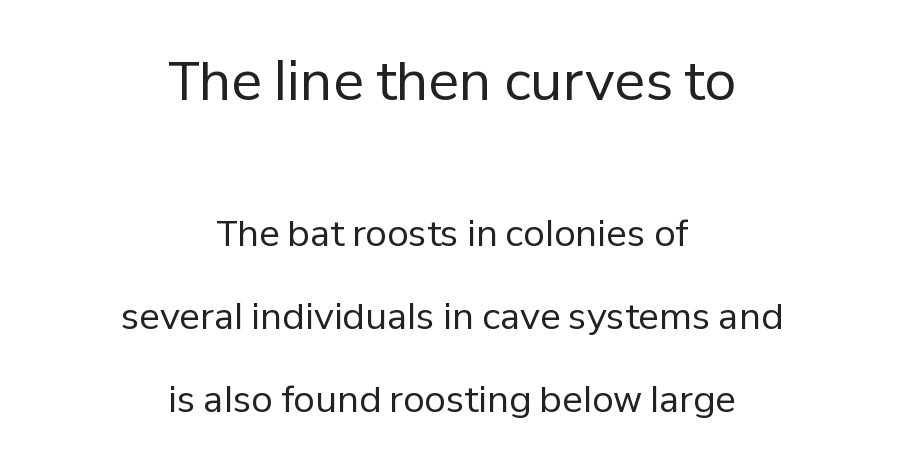
Q: Is the text bold? A: No.
Q: Is the text italic (slanted)? A: No, it is upright.
Q: Is the typeface a serif or a sans-serif typeface? A: Sans-serif.
Q: Is the text underlined? A: No.
Q: How is the paragraph aligned? A: Centered.
Q: Is the spacing between letters normal or unusually wide? A: Normal.
Q: Is the spacing between lines tight, normal or loose? A: Loose.
Q: Which block of text is set in a larger size, the first (top) or the second (bottom)? A: The first (top) one.
Q: Width (condensed, normal, or wide)? A: Normal.
Q: Stroke contrast? A: Low.
Q: x-height? A: Medium.
Q: Monospaced? A: No.
